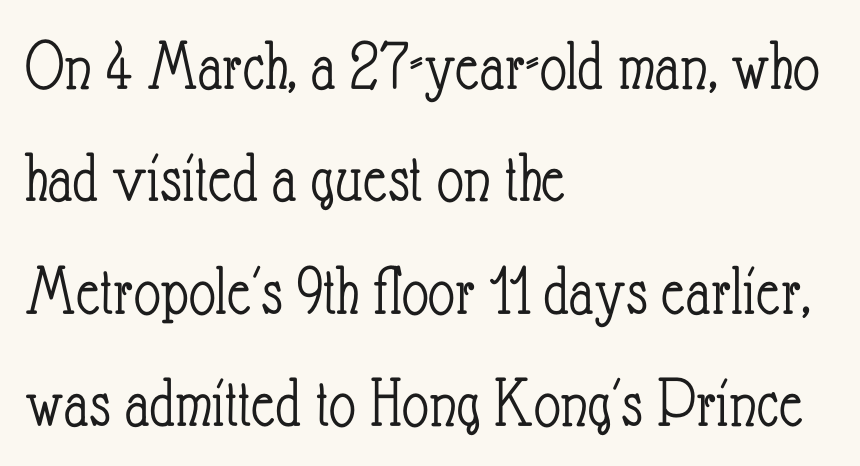
{"italic": "no", "bold": "no", "weight": "light", "width": "condensed", "stroke_contrast": "low", "x_height": "small", "monospaced": "no", "underline": "no", "align": "left", "line_spacing": "normal", "line_spacing_ratio": 1.54, "letter_spacing": "normal", "letter_spacing_em": 0.0, "glyph_px": 73}
